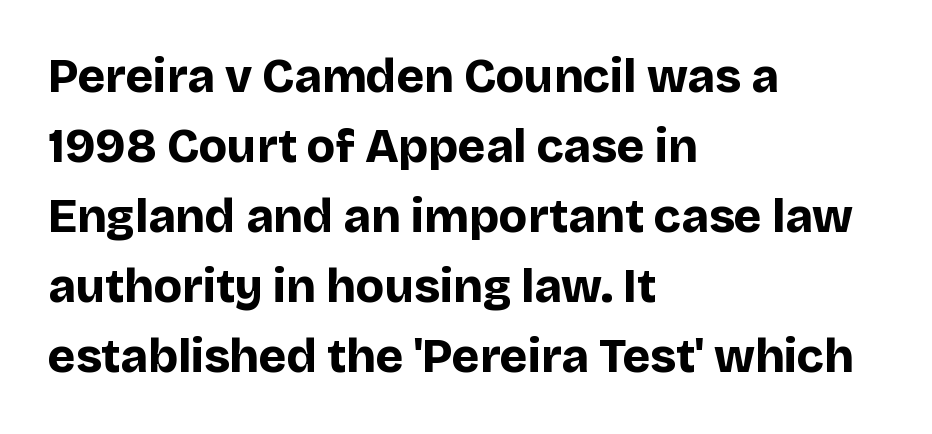
{"serif": "no", "italic": "no", "bold": "yes", "weight": "bold", "width": "normal", "stroke_contrast": "low", "x_height": "large", "monospaced": "no", "underline": "no", "align": "left", "line_spacing": "normal", "line_spacing_ratio": 1.49, "letter_spacing": "normal", "letter_spacing_em": 0.0, "glyph_px": 47}
